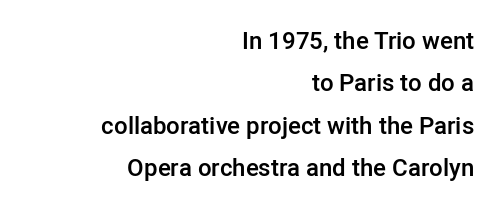
Q: Is the text bold? A: Semi-bold.
Q: Is the text italic (slanted)? A: No, it is upright.
Q: Is the text underlined? A: No.
Q: How is the paragraph aligned? A: Right-aligned.
Q: Is the spacing between letters normal or unusually wide? A: Normal.
